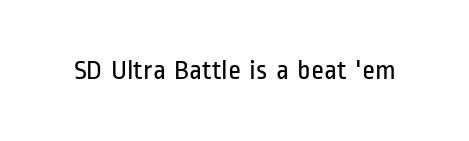
These lines are composed in type without serifs. Type without underlining. The letters advance in unequal steps, a hallmark of proportional type. Words appear dense and cohesive because spacing is normal.
